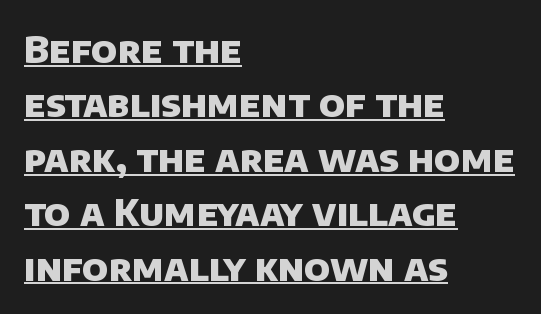
Q: Is the text bold? A: Yes.
Q: Is the typeface a serif or a sans-serif typeface? A: Sans-serif.
Q: Is the text underlined? A: Yes.
Q: How is the paragraph aligned? A: Left-aligned.
Q: Is the spacing between letters normal or unusually wide? A: Normal.
Q: Is the spacing between lines tight, normal or loose? A: Normal.
Q: Width (condensed, normal, or wide)? A: Normal.
Q: Stroke contrast? A: Low.
Q: x-height? A: Large.
Q: Monospaced? A: No.
